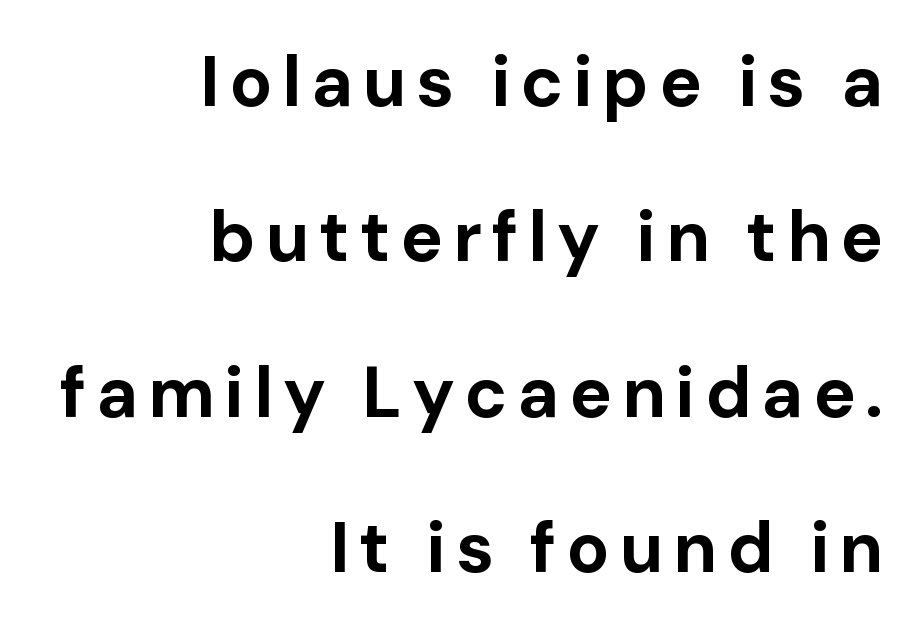
These lines carry a lot of weight — the face is fully bold. Notice the wide empty band between every row — that's loose leading. Spacing verdict: proportional, widths tailored to each character. One-word summary of the alignment: right.
